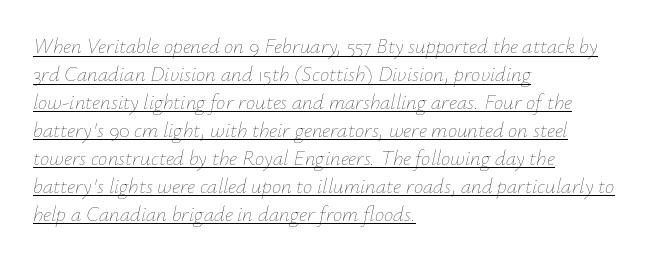
Q: Is the text bold? A: No.
Q: Is the text italic (slanted)? A: Yes, it leans right by about 12 degrees.
Q: Is the text underlined? A: Yes.
Q: How is the paragraph aligned? A: Left-aligned.
Q: Is the spacing between letters normal or unusually wide? A: Normal.
Q: Is the spacing between lines tight, normal or loose? A: Normal.
